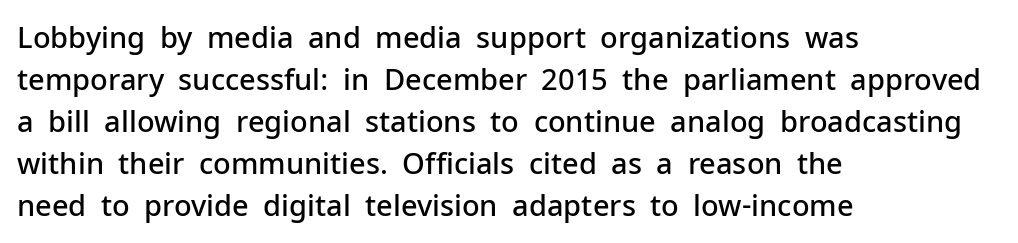
How heavy is the stroke? Medium-heavy — a semibold, shy of bold. Each word holds together tightly as a unit, with standard inter-letter gaps. The letters stand straight up with perfectly vertical stems. Horizontal bands of white between lines are of average thickness.
